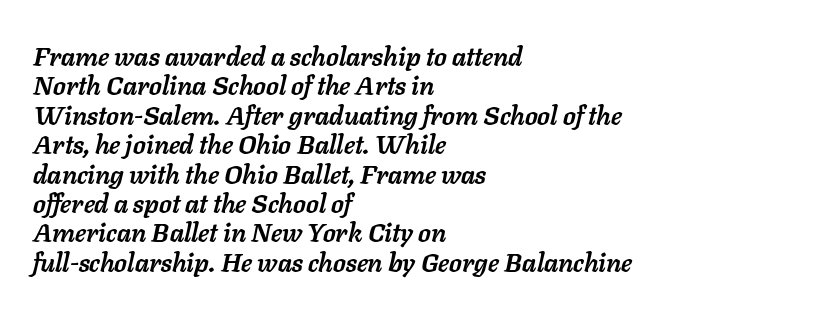
Slant detected: the letters are inclined. The gaps between neighbouring characters are ordinary and unremarkable. The paragraph has a hard left edge and a soft right edge. Descenders are the only things crossing below the line. Horizontal bands of white between lines are thin slivers. Chunky letters — that's bold for sure.
